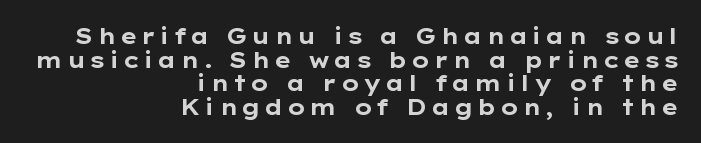
Vertical strokes here are truly vertical. Baseline-to-baseline distance is barely more than the letter height. Alignment: flush right. Has an underline been added? It has not. Strong, thick strokes mark this as bold type.
